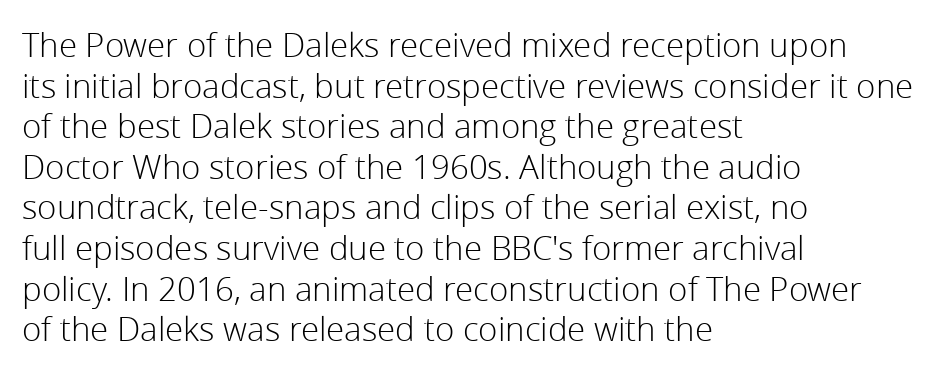
Q: Is the text bold? A: No.
Q: Is the text italic (slanted)? A: No, it is upright.
Q: Is the typeface a serif or a sans-serif typeface? A: Sans-serif.
Q: Is the text underlined? A: No.
Q: How is the paragraph aligned? A: Left-aligned.
Q: Is the spacing between letters normal or unusually wide? A: Normal.
Q: Width (condensed, normal, or wide)? A: Normal.
Q: Stroke contrast? A: Low.
Q: x-height? A: Medium.
Q: Monospaced? A: No.
